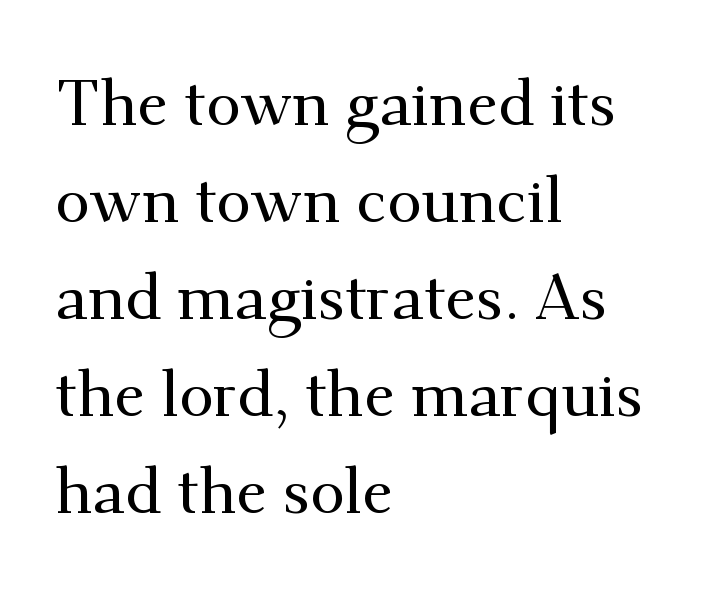
Beneath every word, the page is bare. Spacing between characters is what you'd get straight out of the box. Old-style or modern, the face here clearly has serifs. Spacing verdict: proportional, widths tailored to each character. Evenly set lines give the paragraph a standard silhouette. Vertical strokes here are truly vertical.
